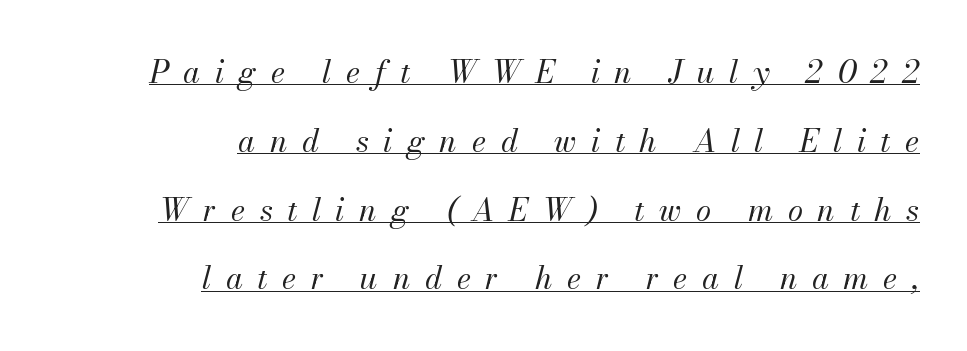
The rag falls on the left side of this text block. Beneath each row of characters lies a ruled line. Students, observe: this is what heavily led, spacious text looks like. Each letter keeps its own natural width here, so spacing adapts to shape. This is not heavy type; no bold has been used.
